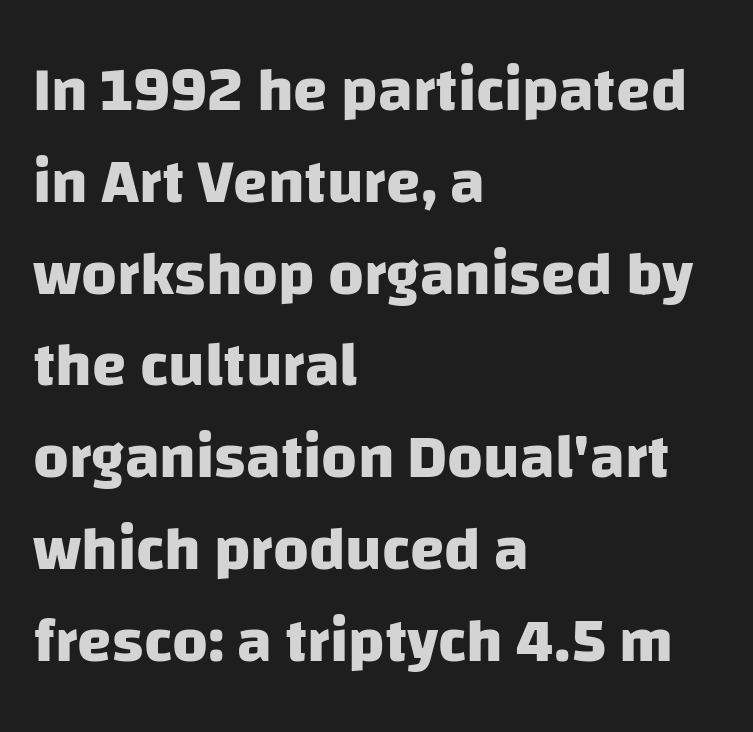
The image shows 62 px heavy sans-serif type; set left-aligned, normal line spacing (1.48x), normal letter spacing, not underlined; low stroke contrast and a large x-height.
